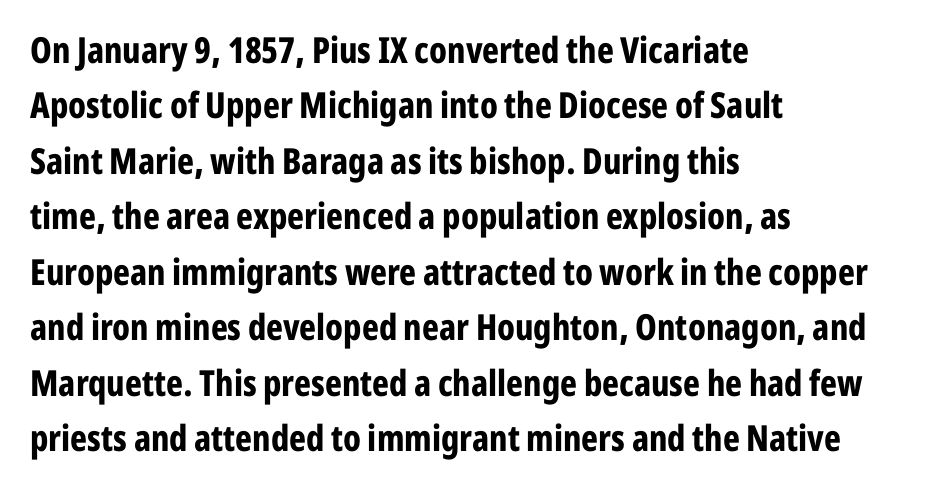
Looks like regular typesetting: each glyph gets only the width it needs. Weight check: bold — yes, fully. Anything drawn beneath the words? Only blank space. Compared with a centered layout, this one pins lines to the left instead. A typesetter would call this zero additional tracking. Is this a sans? Yes — the strokes have no serifs.
